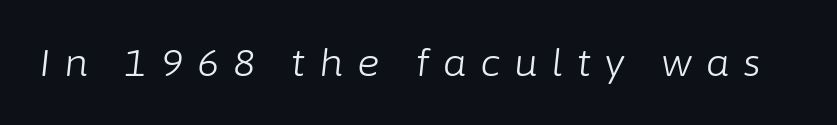
Q: Is the text bold? A: No.
Q: Is the text italic (slanted)? A: Yes, it leans right by about 6 degrees.
Q: Is the text underlined? A: No.
Q: Is the spacing between letters normal or unusually wide? A: Unusually wide.
Q: Width (condensed, normal, or wide)? A: Normal.
Q: Stroke contrast? A: Low.
Q: x-height? A: Medium.
Q: Monospaced? A: No.
